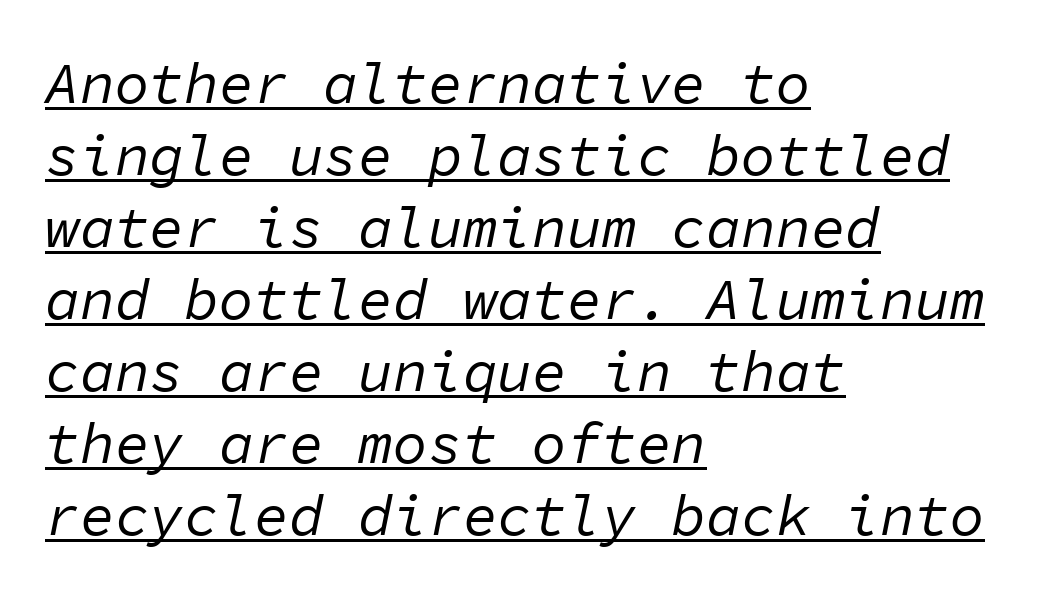
{"italic": "yes", "lean": "right", "slant_degrees": 11, "bold": "no", "weight": "regular", "width": "normal", "stroke_contrast": "low", "x_height": "medium", "monospaced": "yes", "underline": "yes", "align": "left", "line_spacing_ratio": 1.24, "letter_spacing": "normal", "letter_spacing_em": 0.0, "glyph_px": 58}
